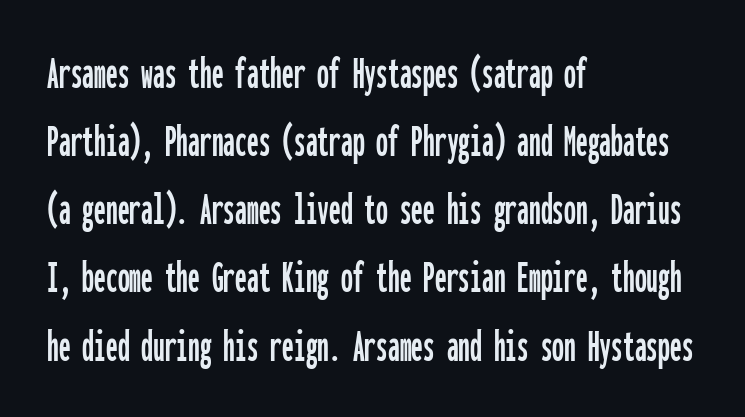
I'd call this a sans setting — the letters go barefoot. Is the block centered? No — it sits flush against the left margin. Leading: standard. Italic: no, the glyphs are upright roman. Quick note: underline off.
